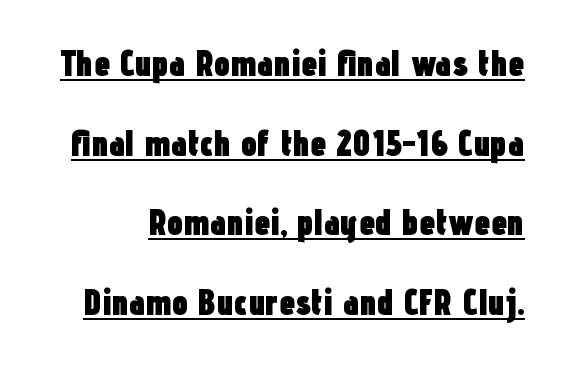
Q: Is the text bold? A: Yes.
Q: Is the text italic (slanted)? A: No, it is upright.
Q: Is the typeface a serif or a sans-serif typeface? A: Sans-serif.
Q: Is the text underlined? A: Yes.
Q: Is the spacing between letters normal or unusually wide? A: Normal.
Q: Is the spacing between lines tight, normal or loose? A: Loose.
Q: Width (condensed, normal, or wide)? A: Condensed.
Q: Stroke contrast? A: Low.
Q: x-height? A: Medium.
Q: Monospaced? A: No.
